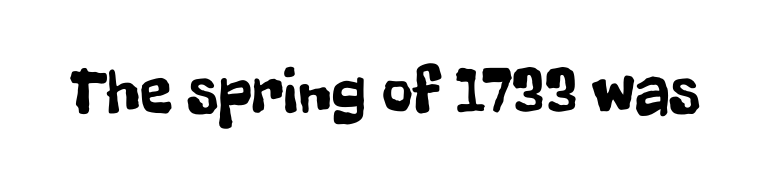
Q: Is the text italic (slanted)? A: No, it is upright.
Q: Is the typeface a serif or a sans-serif typeface? A: Sans-serif.
Q: Is the text underlined? A: No.
Q: Is the spacing between letters normal or unusually wide? A: Normal.
Q: Width (condensed, normal, or wide)? A: Condensed.
Q: Stroke contrast? A: Low.
Q: x-height? A: Medium.
Q: Monospaced? A: No.
